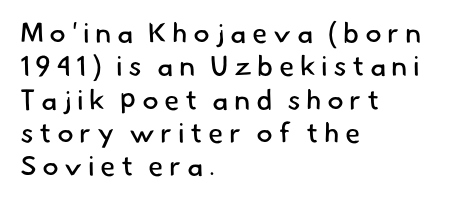
The image shows 28 px regular-weight sans-serif type; set left-aligned, line spacing 1.19x, not underlined; low stroke contrast and a small x-height.
